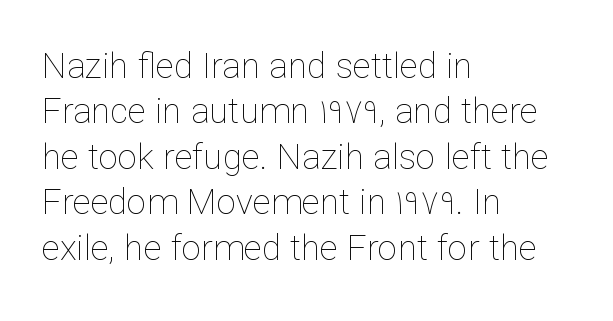
The image shows 35 px thin type, upright; set left-aligned, normal line spacing (1.3x), normal letter spacing, not underlined; low stroke contrast and a medium x-height.
